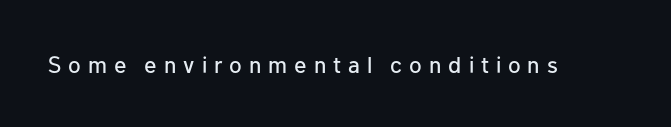
Q: Is the text italic (slanted)? A: No, it is upright.
Q: Is the text underlined? A: No.
Q: Is the spacing between letters normal or unusually wide? A: Unusually wide.
